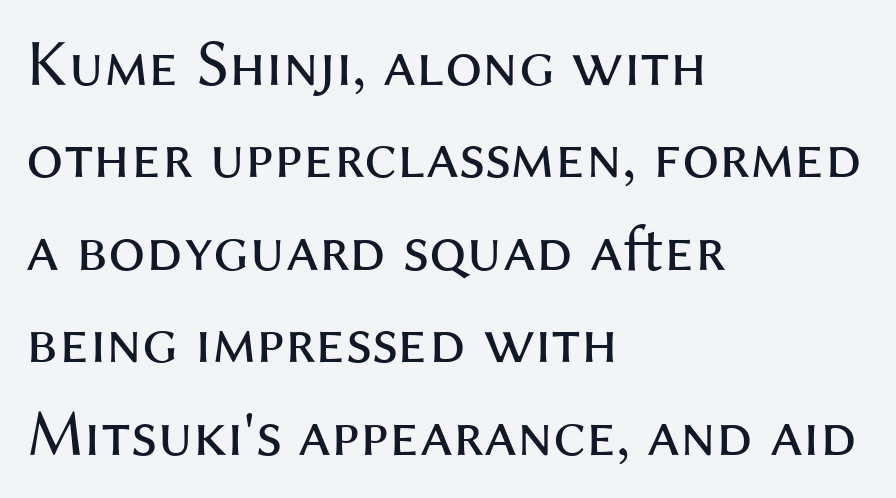
Q: Is the text bold? A: No.
Q: Is the text italic (slanted)? A: No, it is upright.
Q: Is the typeface a serif or a sans-serif typeface? A: Sans-serif.
Q: Is the text underlined? A: No.
Q: How is the paragraph aligned? A: Left-aligned.
Q: Is the spacing between letters normal or unusually wide? A: Normal.
Q: Is the spacing between lines tight, normal or loose? A: Normal.
Q: Width (condensed, normal, or wide)? A: Normal.
Q: Stroke contrast? A: Medium.
Q: x-height? A: Medium.
Q: Monospaced? A: No.
